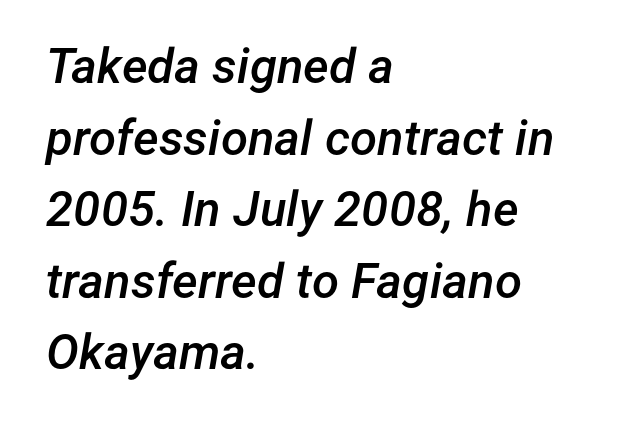
{"italic": "yes", "lean": "right", "slant_degrees": 12, "bold": "semi", "weight": "semibold", "width": "normal", "stroke_contrast": "low", "x_height": "medium", "monospaced": "no", "underline": "no", "align": "left", "line_spacing": "normal", "line_spacing_ratio": 1.46, "letter_spacing": "normal", "letter_spacing_em": 0.0, "glyph_px": 49}
